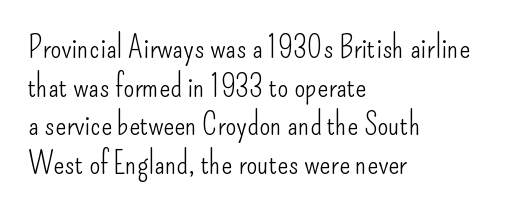
A roman cut, with each character standing at attention. This is sans-serif lettering, the kind often seen on screens and signage. This sample uses plain, unmodified letter spacing. Here the designer chose a conventional face with non-uniform glyph widths. Quick note: underline off.
